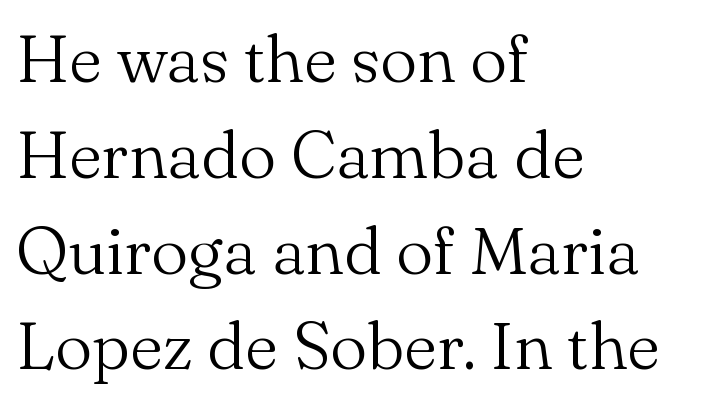
The image shows 67 px light serif type, upright; set left-aligned, normal line spacing (1.43x), normal letter spacing, not underlined; medium stroke contrast and a small x-height.
